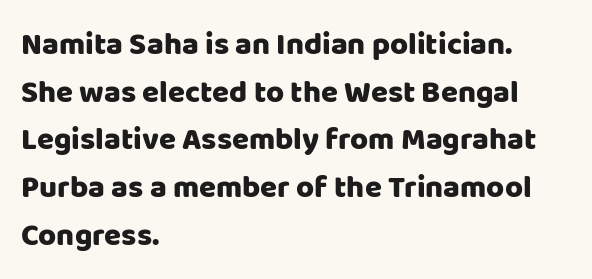
{"serif": "no", "italic": "no", "width": "normal", "stroke_contrast": "low", "x_height": "large", "monospaced": "no", "underline": "no", "align": "left", "line_spacing": "normal", "line_spacing_ratio": 1.54, "letter_spacing": "normal", "letter_spacing_em": 0.0, "glyph_px": 31}
